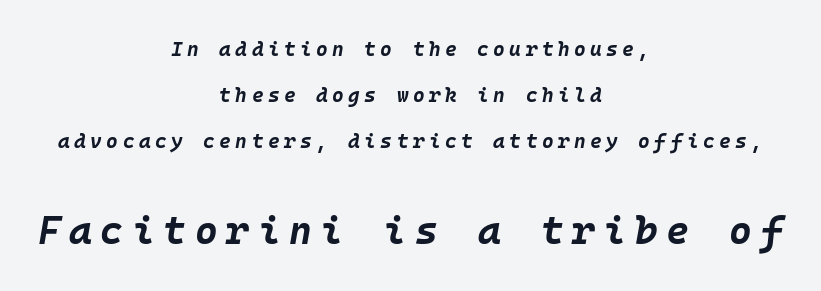
The image shows 39 px bold type, italic (leaning right), monospaced; set centered, loose line spacing (2.31x), unusually wide letter spacing (+0.22 em), not underlined; the second (bottom) block is 1.95x larger; low stroke contrast and a large x-height.
